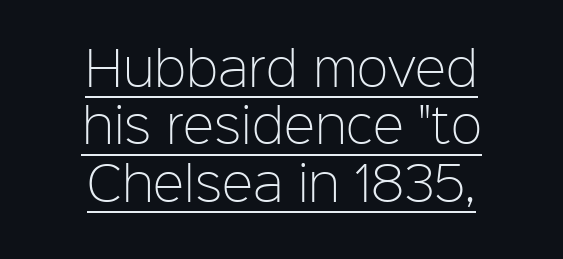
The image shows 47 px light sans-serif type, upright; set centered, line spacing 1.22x, normal letter spacing, underlined; low stroke contrast and a medium x-height.
